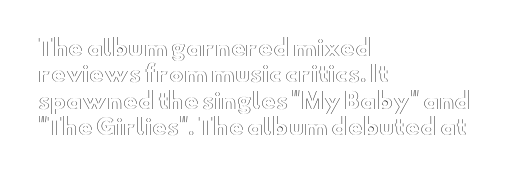
The image shows 22 px text type, upright; set left-aligned, line spacing 1.2x, normal letter spacing, not underlined.
